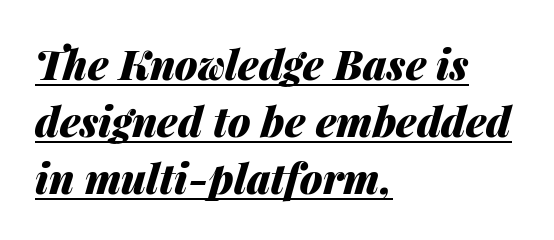
Q: Is the text bold? A: Yes.
Q: Is the text italic (slanted)? A: Yes, it leans right by about 14 degrees.
Q: Is the text underlined? A: Yes.
Q: How is the paragraph aligned? A: Left-aligned.
Q: Is the spacing between letters normal or unusually wide? A: Normal.
Q: Is the spacing between lines tight, normal or loose? A: Normal.
Q: Width (condensed, normal, or wide)? A: Normal.
Q: Stroke contrast? A: Medium.
Q: x-height? A: Medium.
Q: Monospaced? A: No.
